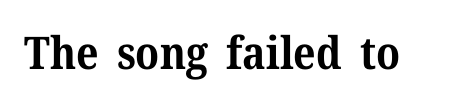
The image shows 45 px bold serif type, upright; set normal letter spacing, not underlined; medium stroke contrast and a medium x-height.
